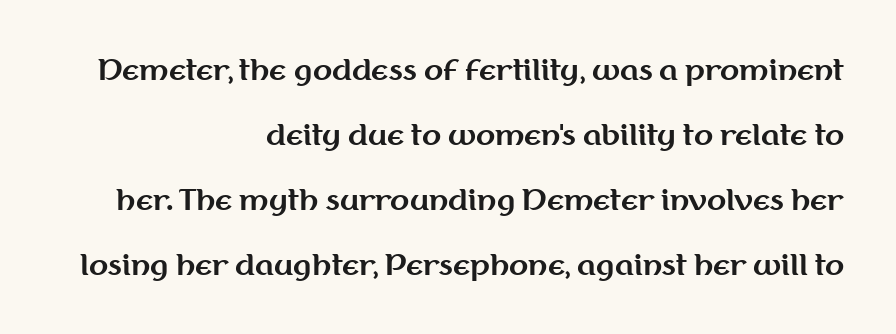
Q: Is the text bold? A: Yes.
Q: Is the text italic (slanted)? A: No, it is upright.
Q: Is the typeface a serif or a sans-serif typeface? A: Sans-serif.
Q: Is the text underlined? A: No.
Q: How is the paragraph aligned? A: Right-aligned.
Q: Is the spacing between letters normal or unusually wide? A: Normal.
Q: Is the spacing between lines tight, normal or loose? A: Loose.
Q: Width (condensed, normal, or wide)? A: Normal.
Q: Stroke contrast? A: Medium.
Q: x-height? A: Medium.
Q: Monospaced? A: No.
